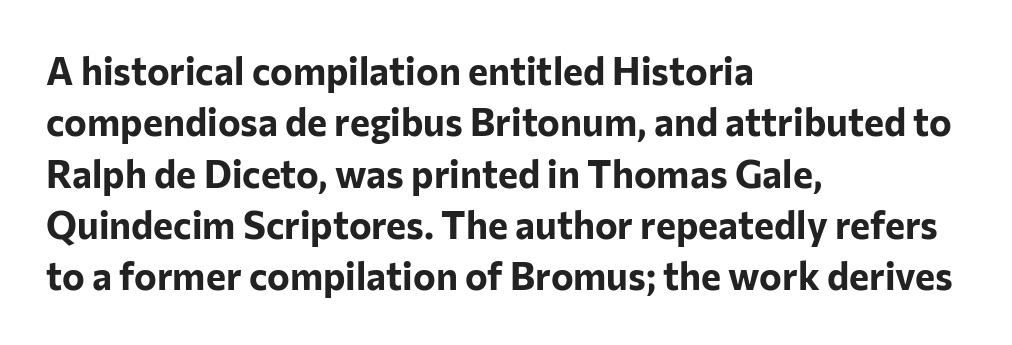
The passage shown is not underscored anywhere. A roman cut, with each character standing at attention. A student would call this left alignment; a typographer would say flush left, rag right. Inter-character spacing is left at the font's built-in metrics.
